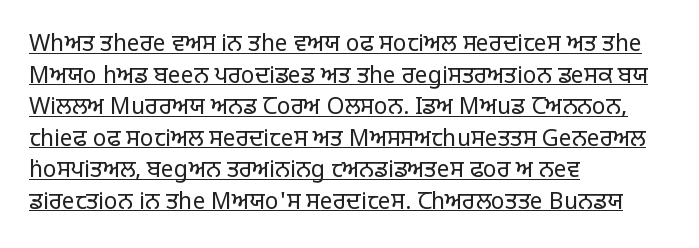
A roman cut, with each character standing at attention. Leading: standard. A continuous stroke trails under the words, as in a hyperlink. Between one letter and the next there's only the usual sliver of space. The characters are drawn with everyday or finer stroke widths. Left-aligned paragraph, ragged on the right.
